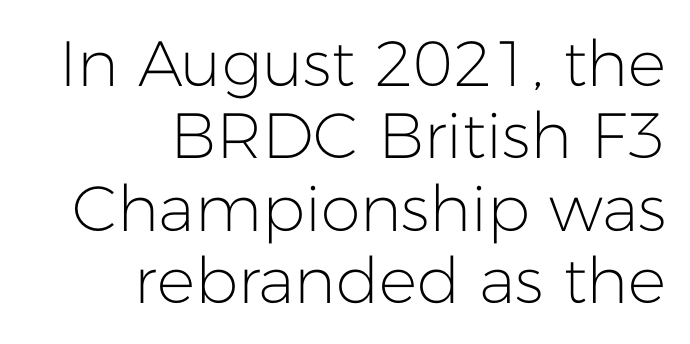
Q: Is the text bold? A: No.
Q: Is the text italic (slanted)? A: No, it is upright.
Q: Is the typeface a serif or a sans-serif typeface? A: Sans-serif.
Q: Is the text underlined? A: No.
Q: How is the paragraph aligned? A: Right-aligned.
Q: Is the spacing between letters normal or unusually wide? A: Normal.
Q: Is the spacing between lines tight, normal or loose? A: Tight.
Q: Width (condensed, normal, or wide)? A: Normal.
Q: Stroke contrast? A: Low.
Q: x-height? A: Medium.
Q: Monospaced? A: No.
